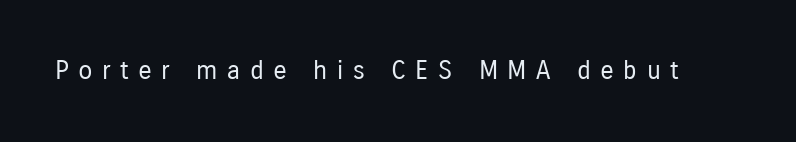
Q: Is the text bold? A: No.
Q: Is the text italic (slanted)? A: No, it is upright.
Q: Is the text underlined? A: No.
Q: Is the spacing between letters normal or unusually wide? A: Unusually wide.
